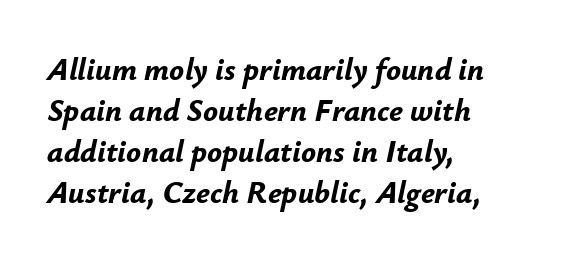
{"italic": "yes", "lean": "right", "slant_degrees": 12, "bold": "yes", "weight": "bold", "width": "normal", "stroke_contrast": "low", "x_height": "small", "monospaced": "no", "underline": "no", "align": "left", "line_spacing": "normal", "line_spacing_ratio": 1.32, "letter_spacing": "normal", "letter_spacing_em": 0.0, "glyph_px": 31}
